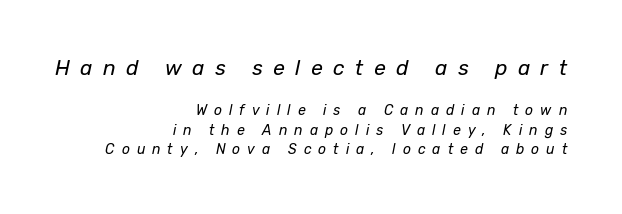
Yep, that's italic — everything's leaning. The letterforms stand isolated, each surrounded by extra space. Which chunk is bigger? The first one — the top block dwarfs the bottom. The characters are drawn with everyday or finer stroke widths. This sample is right-justified, so line beginnings fall wherever the words allow. The rows are spaced the way most documents space them.
